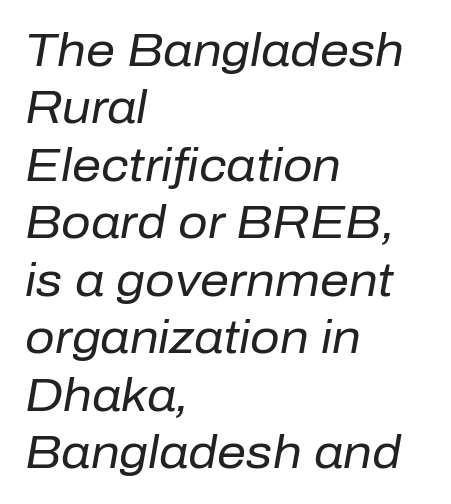
The glyphs are unaccompanied by any horizontal stroke below them. Designer's note — italics engaged. Evenly set lines give the paragraph a standard silhouette. The lines are quadded left. The font sits on the lighter half of the weight spectrum, regular included. There is no visible air inserted between adjacent glyphs.
